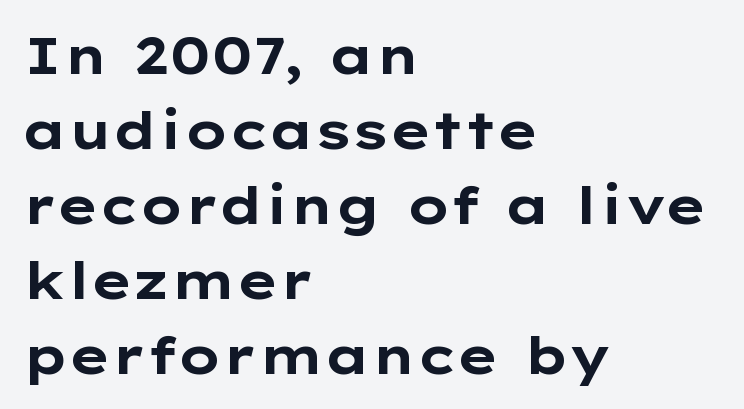
This is sans-serif lettering, the kind often seen on screens and signage. Students, note that the glyphs here touch the page at normal intervals. Is this a fixed-width face? No — the glyphs have proportional, varying widths. Check the space under the baseline: it is left empty. Weight check: bold — yes, fully.
